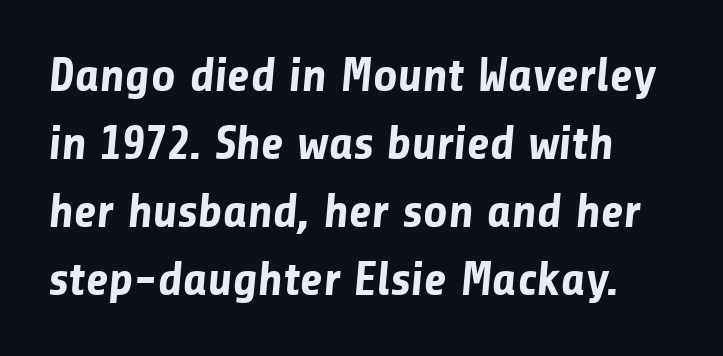
Q: Is the text bold? A: Yes.
Q: Is the typeface a serif or a sans-serif typeface? A: Sans-serif.
Q: Is the text underlined? A: No.
Q: Is the spacing between letters normal or unusually wide? A: Normal.
Q: Is the spacing between lines tight, normal or loose? A: Normal.
Q: Width (condensed, normal, or wide)? A: Normal.
Q: Stroke contrast? A: Low.
Q: x-height? A: Medium.
Q: Monospaced? A: No.
